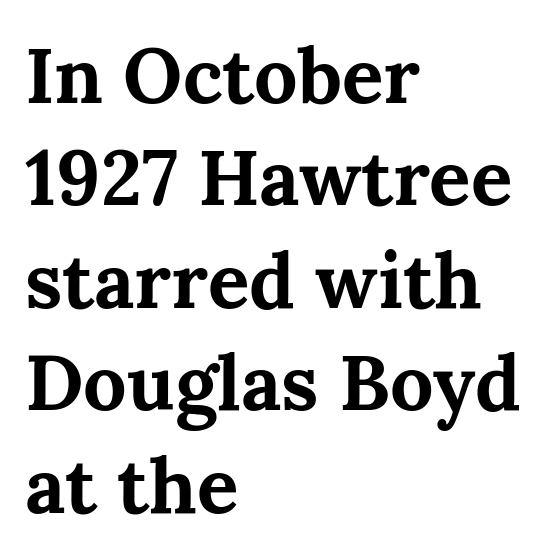
{"serif": "yes", "italic": "no", "bold": "yes", "weight": "bold", "width": "normal", "stroke_contrast": "medium", "x_height": "medium", "monospaced": "no", "underline": "no", "align": "left", "line_spacing": "normal", "line_spacing_ratio": 1.33, "letter_spacing": "normal", "letter_spacing_em": 0.0, "glyph_px": 77}
